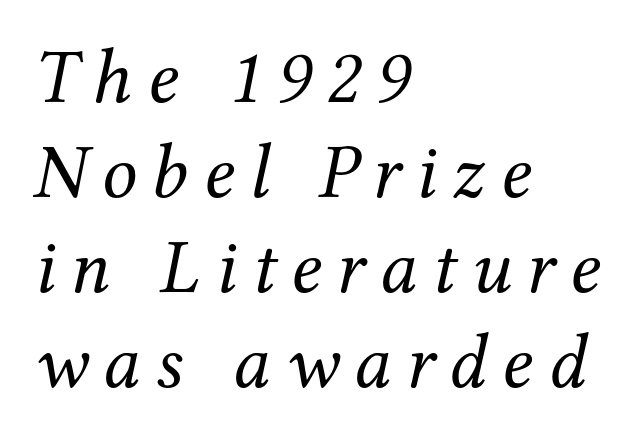
The image shows 78 px regular-weight serif type, italic (leaning right); set left-aligned, line spacing 1.22x, not underlined; medium stroke contrast and a medium x-height.
